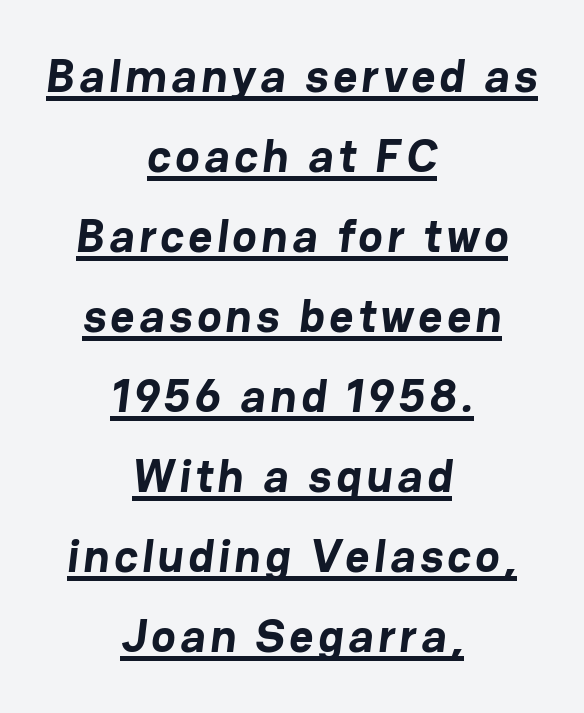
Q: Is the text bold? A: Yes.
Q: Is the typeface a serif or a sans-serif typeface? A: Sans-serif.
Q: Is the text underlined? A: Yes.
Q: How is the paragraph aligned? A: Centered.
Q: Width (condensed, normal, or wide)? A: Normal.
Q: Stroke contrast? A: Low.
Q: x-height? A: Medium.
Q: Monospaced? A: No.
